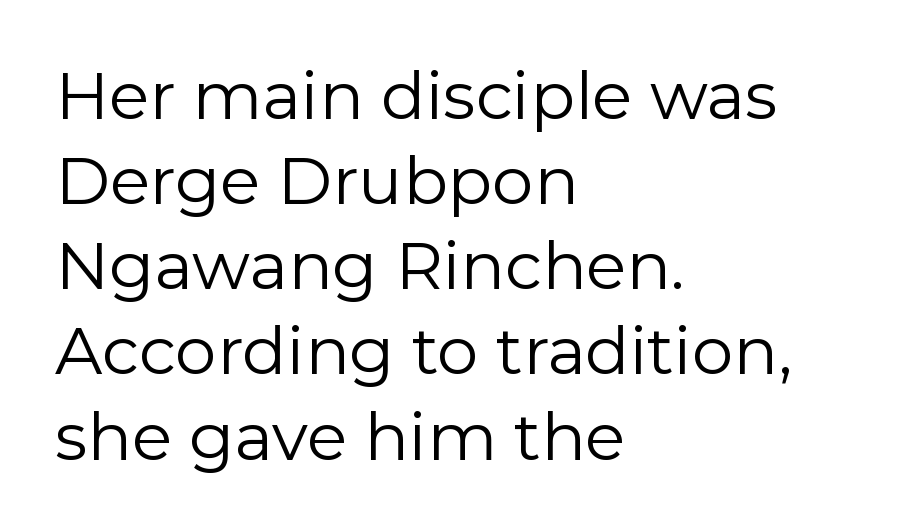
Default kerning and tracking; the words read as compact shapes. Typeset ragged right — the left edge is the straight one. Rule under the text: the space is simply empty. Leading matches the norm, producing a regular column.
